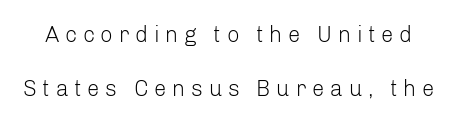
Q: Is the text bold? A: No.
Q: Is the text italic (slanted)? A: No, it is upright.
Q: Is the text underlined? A: No.
Q: Is the spacing between letters normal or unusually wide? A: Unusually wide.
Q: Is the spacing between lines tight, normal or loose? A: Loose.
